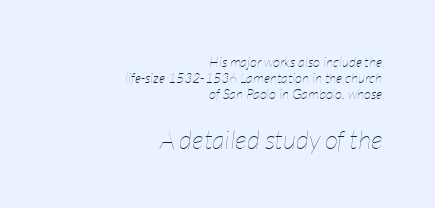
The image shows 26 px text type, italic (leaning right); set right-aligned, line spacing 1.16x, normal letter spacing, not underlined; the second (bottom) block is 1.86x larger.
